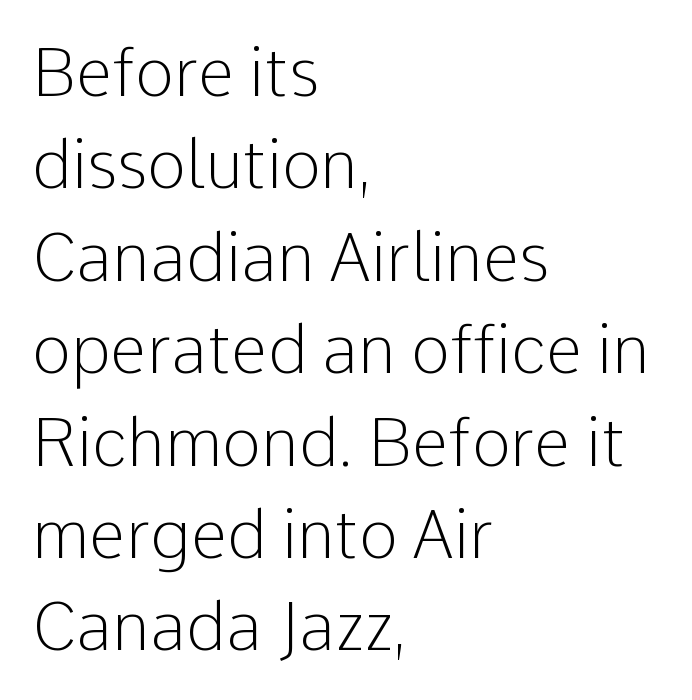
Regular leading. Visually the block forms a straight wall on the left and a jagged coastline on the right. Look at the bottom of the vertical strokes: they stop flat, with no serifs. The face used here is proportionally spaced, like ordinary book or web type. Ink coverage per letter is moderate at most.
